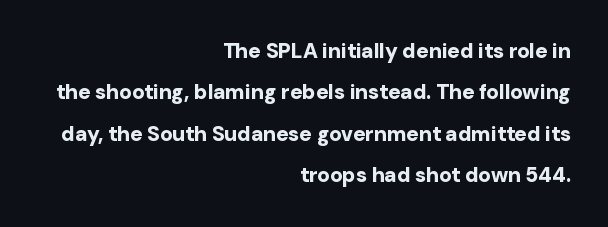
The image shows 21 px bold type, upright; set right-aligned, loose line spacing (1.97x), normal letter spacing, not underlined.
